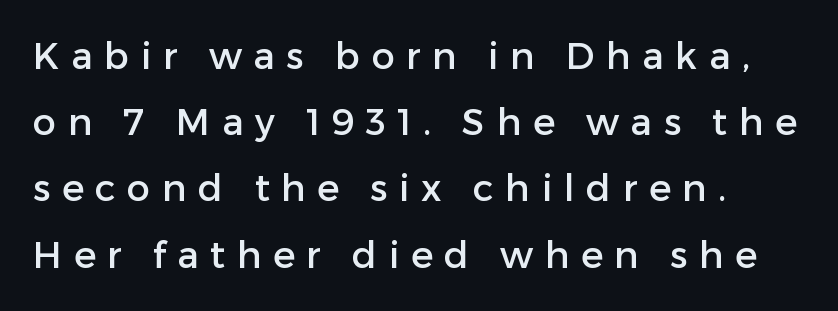
{"serif": "no", "italic": "no", "width": "normal", "stroke_contrast": "low", "x_height": "medium", "monospaced": "no", "underline": "no", "align": "left", "line_spacing_ratio": 1.79, "letter_spacing": "wide", "letter_spacing_em": 0.31, "glyph_px": 37}
